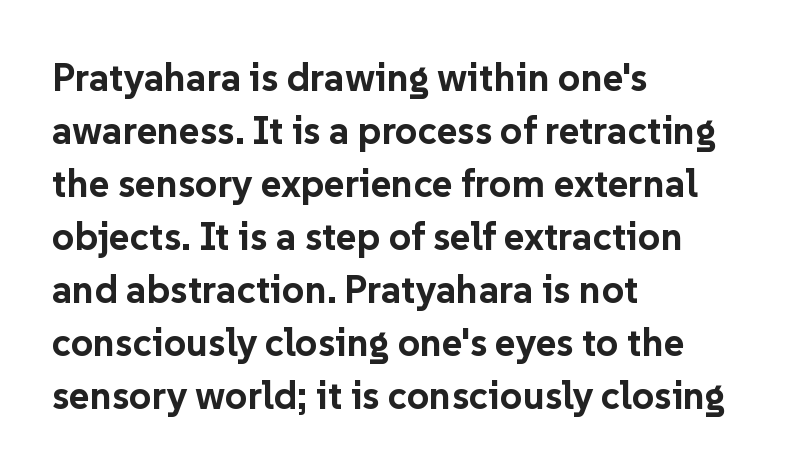
{"serif": "no", "italic": "no", "bold": "yes", "weight": "bold", "width": "normal", "stroke_contrast": "low", "x_height": "medium", "monospaced": "no", "underline": "no", "align": "left", "line_spacing": "normal", "line_spacing_ratio": 1.36, "letter_spacing": "normal", "letter_spacing_em": 0.0, "glyph_px": 39}
